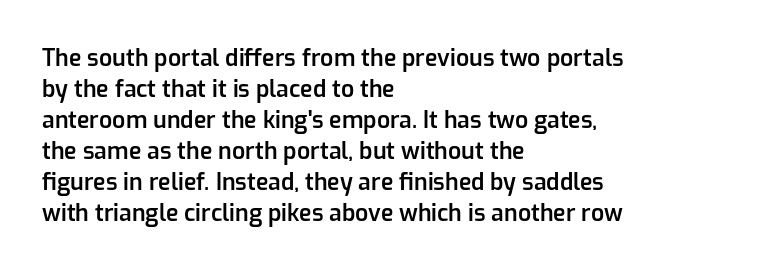
Q: Is the text bold? A: Semi-bold.
Q: Is the text italic (slanted)? A: No, it is upright.
Q: Is the text underlined? A: No.
Q: How is the paragraph aligned? A: Left-aligned.
Q: Is the spacing between letters normal or unusually wide? A: Normal.
Q: Is the spacing between lines tight, normal or loose? A: Normal.
